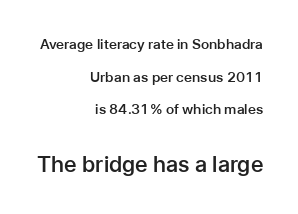
These lines are set flush right with a ragged left edge. Each new line begins a long way beneath the previous one. The letters are semibold — heavier than regular but short of a full bold. Is there any slant? The stems are plumb.
